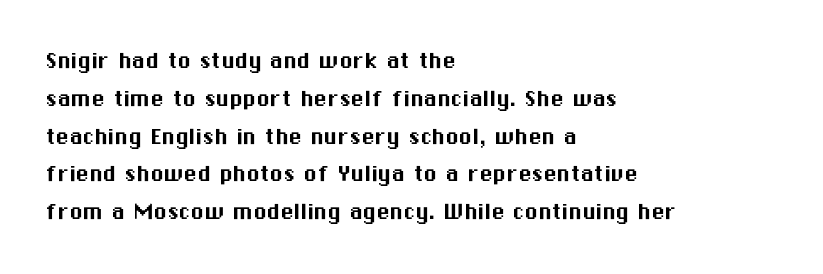
The ragged edge is on the right, which tells us the setting is flush left. Underline: absent. Does the leading feel generous? No, just average. The type is set solid horizontally, with unmodified tracking.
